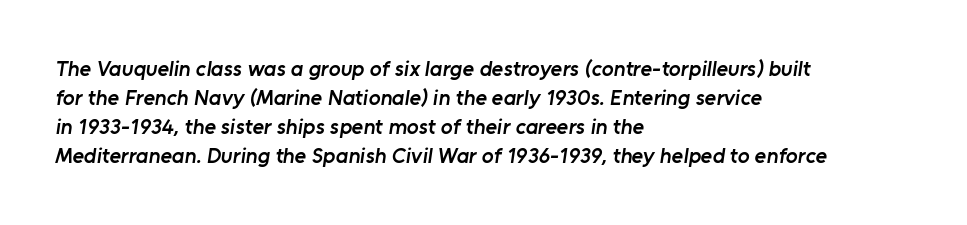
The image shows 22 px text type; set left-aligned, normal line spacing (1.32x), normal letter spacing, not underlined.
